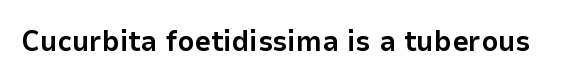
The image shows 29 px bold sans-serif type, upright; set normal letter spacing, not underlined; low stroke contrast and a medium x-height.
